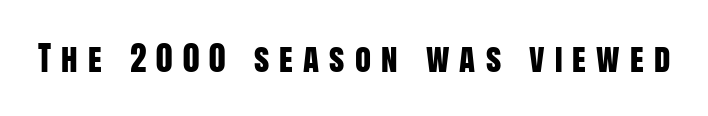
{"serif": "no", "italic": "no", "width": "condensed", "stroke_contrast": "low", "x_height": "large", "monospaced": "no", "underline": "no", "letter_spacing": "wide", "letter_spacing_em": 0.31, "glyph_px": 33}
